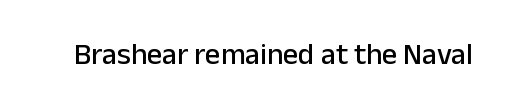
Rendered with straight, roman letterforms. Clear beneath every line of the passage. Short note: letters normally spaced. The letters advance in unequal steps, a hallmark of proportional type.
